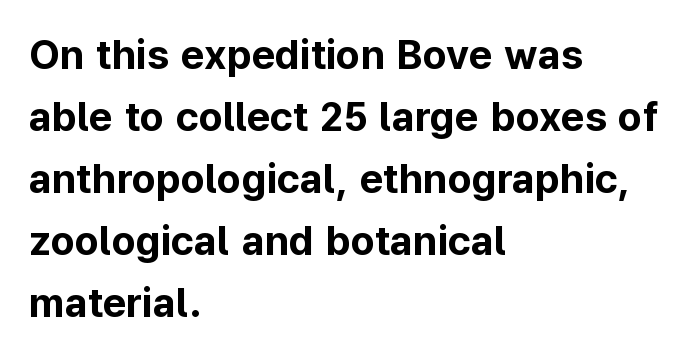
The image shows 41 px bold sans-serif type, upright; set left-aligned, normal line spacing (1.51x), normal letter spacing, not underlined; low stroke contrast and a medium x-height.
